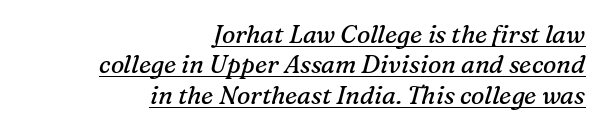
Q: Is the text bold? A: No.
Q: Is the text italic (slanted)? A: Yes, it leans right by about 16 degrees.
Q: Is the text underlined? A: Yes.
Q: How is the paragraph aligned? A: Right-aligned.
Q: Is the spacing between letters normal or unusually wide? A: Normal.
